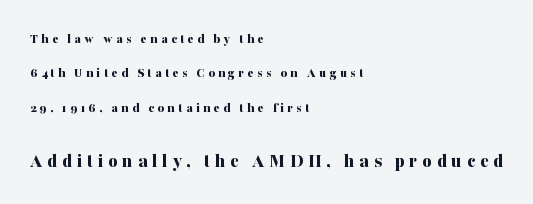
{"italic": "no", "bold": "yes", "underline": "no", "align": "left", "line_spacing": "loose", "line_spacing_ratio": 2.45, "letter_spacing": "wide", "letter_spacing_em": 0.24, "larger_block": "second", "size_ratio": 1.43, "glyph_px": 20}
